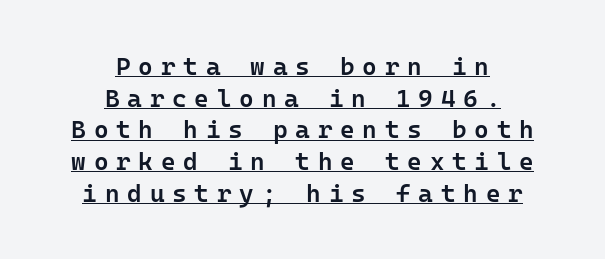
The image shows 25 px text type, upright; set centered, normal line spacing (1.27x), unusually wide letter spacing (+0.31 em), underlined.
